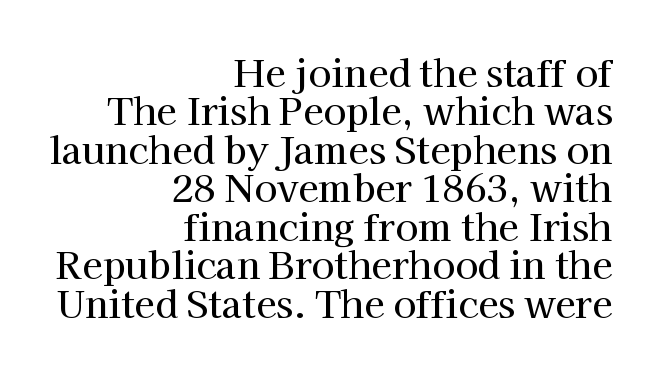
You could not count columns in this text — the font is proportionally spaced. Vertical strokes here are truly vertical. Serif or sans? Serif — the stroke terminals have little feet. The lines in this sample share a right terminus and differ only in where they begin.
